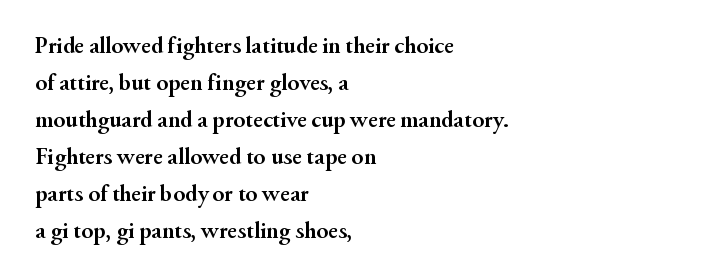
These lines sit exactly where default settings would place them. Descenders are the only things crossing below the line. As a designer I'd log this as weight 700, bold. Where is the straight margin? On the left. The axis of the letterforms is exactly vertical. No extra tracking has been applied to these lines.
